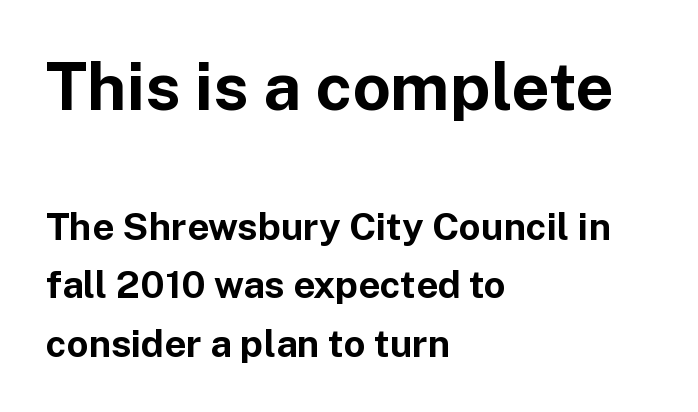
The image shows 67 px bold sans-serif type, upright; set left-aligned, normal line spacing (1.54x), normal letter spacing, not underlined; the first (top) block is 1.76x larger; low stroke contrast and a medium x-height.
